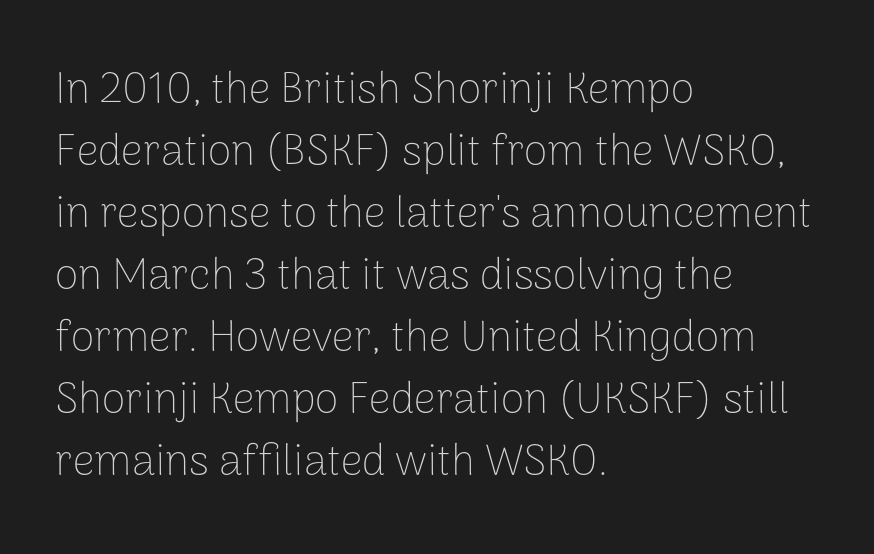
{"serif": "no", "italic": "no", "bold": "no", "weight": "thin", "width": "normal", "stroke_contrast": "low", "x_height": "medium", "monospaced": "no", "underline": "no", "align": "left", "line_spacing": "normal", "line_spacing_ratio": 1.44, "letter_spacing": "normal", "letter_spacing_em": 0.0, "glyph_px": 43}
